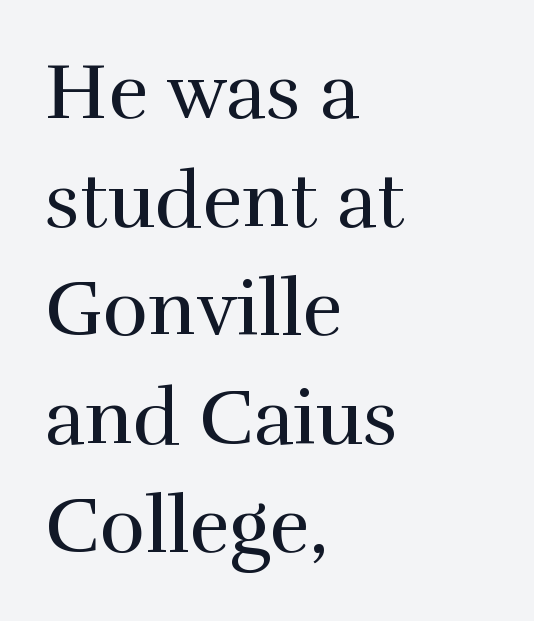
The image shows 77 px regular-weight serif type, upright; set left-aligned, normal line spacing (1.41x), normal letter spacing, not underlined; high stroke contrast and a medium x-height.
